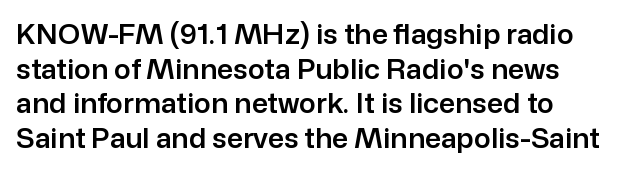
{"serif": "no", "italic": "no", "width": "normal", "stroke_contrast": "low", "x_height": "medium", "monospaced": "no", "underline": "no", "align": "left", "line_spacing_ratio": 1.24, "letter_spacing": "normal", "letter_spacing_em": 0.0, "glyph_px": 28}
